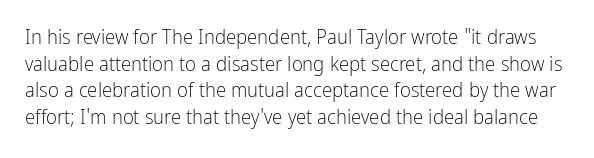
{"italic": "no", "bold": "no", "underline": "no", "line_spacing": "normal", "line_spacing_ratio": 1.27, "letter_spacing": "normal", "letter_spacing_em": 0.0, "glyph_px": 21}
